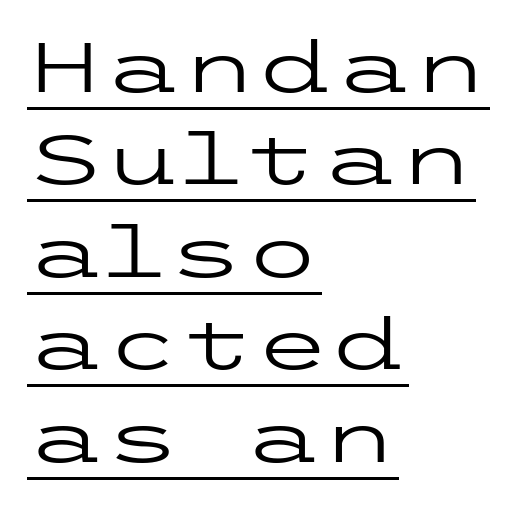
The image shows 70 px regular-weight, wide sans-serif type, upright; set left-aligned, normal line spacing (1.32x), normal letter spacing, underlined; low stroke contrast and a medium x-height.
